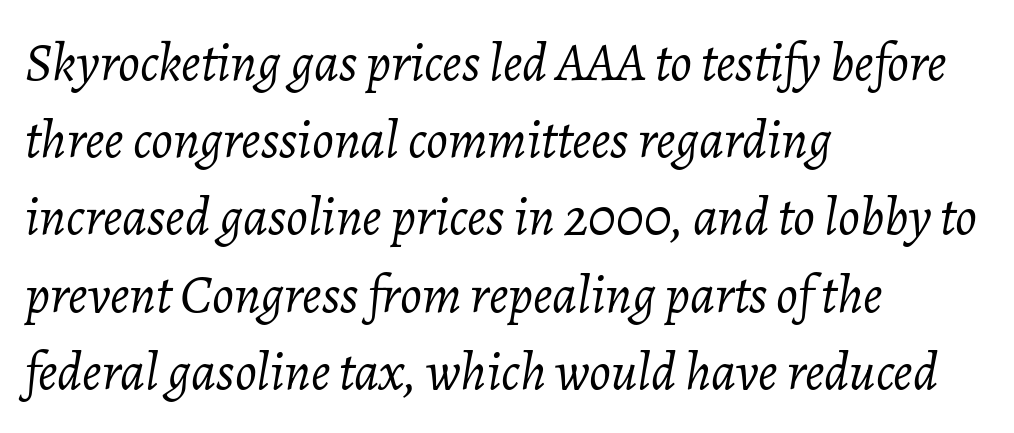
The image shows 54 px light type, italic (leaning right); set left-aligned, normal line spacing (1.43x), normal letter spacing, not underlined; low stroke contrast and a medium x-height.
